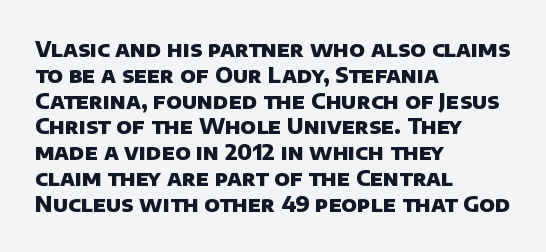
{"bold": "yes", "underline": "no", "align": "left", "line_spacing_ratio": 1.23, "letter_spacing": "normal", "letter_spacing_em": 0.0, "glyph_px": 21}
